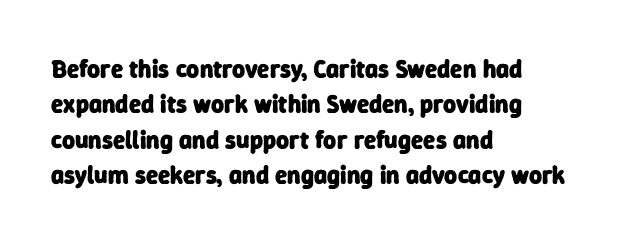
The image shows 25 px bold type; set left-aligned, normal line spacing (1.42x), normal letter spacing, not underlined.
